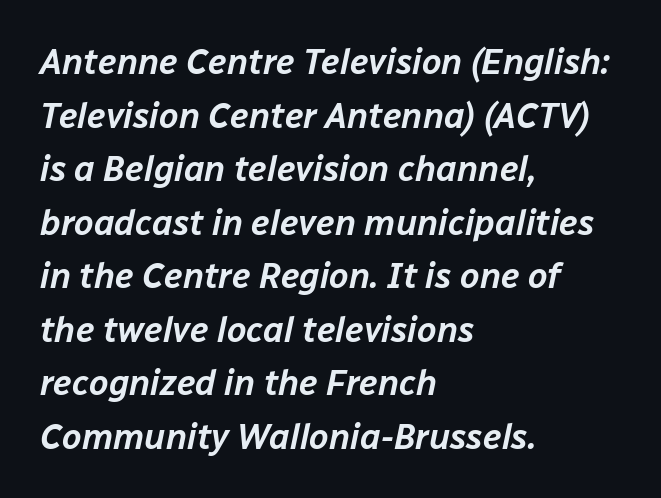
Baseline-to-baseline distance is the conventional proportion of letter height. The gap between lines stays unmarked. Short note: letters normally spaced. You could not count columns in this text — the font is proportionally spaced.
